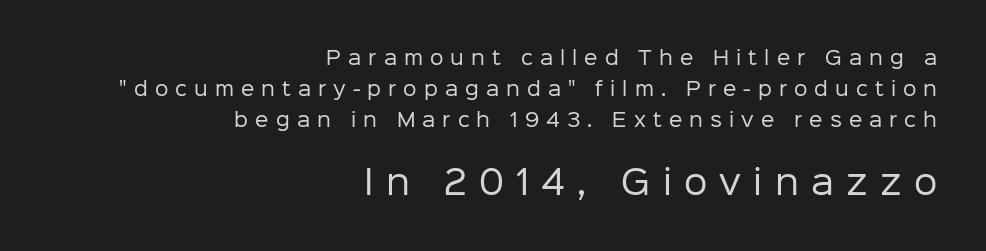
{"serif": "no", "italic": "no", "bold": "no", "weight": "regular", "width": "normal", "stroke_contrast": "low", "x_height": "medium", "monospaced": "no", "underline": "no", "align": "right", "line_spacing": "normal", "line_spacing_ratio": 1.62, "letter_spacing": "wide", "letter_spacing_em": 0.37, "larger_block": "second", "size_ratio": 1.74, "glyph_px": 33}
